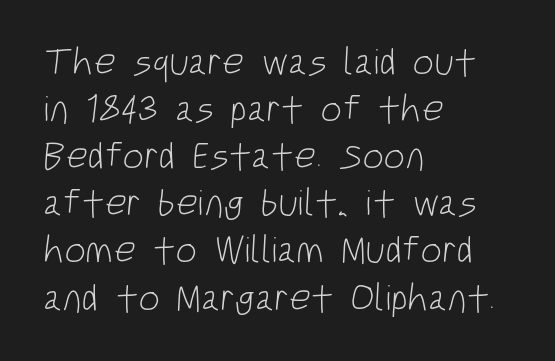
The specimen omits any rule beneath the text block's lines. Spacing verdict: proportional, widths tailored to each character. Leftover space on each line is placed entirely after the last word. The passage shown is typeset with a sans-serif family. Short note: letters normally spaced.
